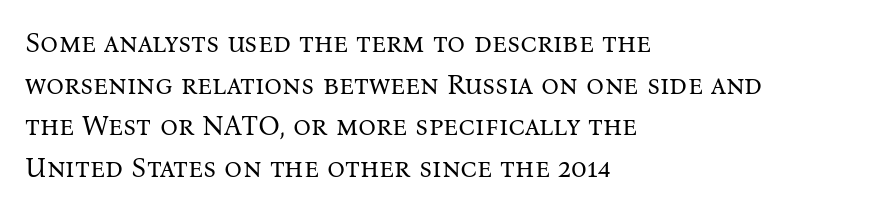
The image shows 28 px regular-weight serif type, upright; set left-aligned, normal line spacing (1.49x), normal letter spacing, not underlined; medium stroke contrast and a medium x-height.
